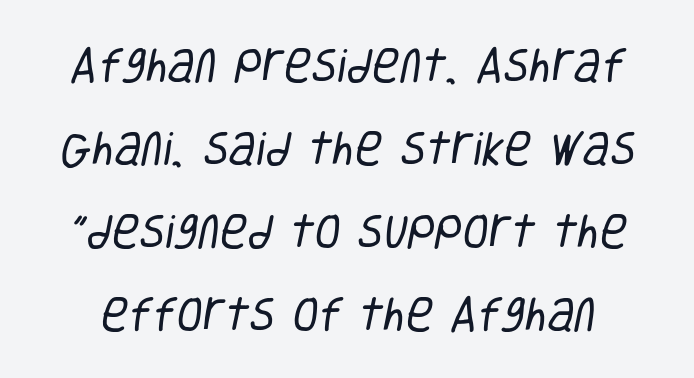
{"serif": "no", "bold": "no", "weight": "regular", "width": "condensed", "stroke_contrast": "low", "x_height": "large", "monospaced": "no", "underline": "no", "line_spacing": "loose", "line_spacing_ratio": 2.18, "letter_spacing": "normal", "letter_spacing_em": 0.0, "glyph_px": 38}
